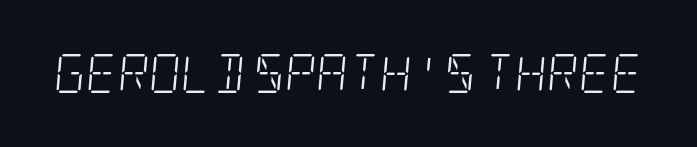
Q: Is the text bold? A: No.
Q: Is the text italic (slanted)? A: Yes, it leans right by about 5 degrees.
Q: Is the typeface a serif or a sans-serif typeface? A: Serif.
Q: Is the text underlined? A: No.
Q: Is the spacing between letters normal or unusually wide? A: Normal.
Q: Width (condensed, normal, or wide)? A: Condensed.
Q: Stroke contrast? A: Low.
Q: x-height? A: Large.
